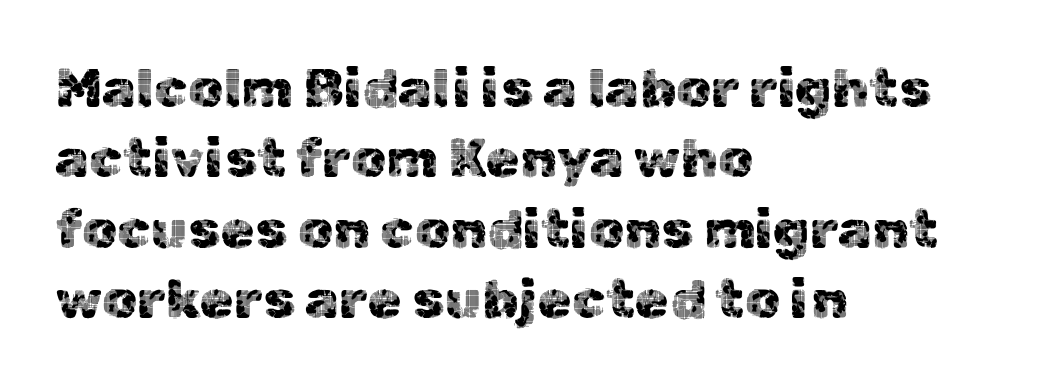
The lines in this sample share a left origin and differ only in where they stop. Letterform terminals end flat and unadorned throughout the passage. Underlining? Definitely not there. Does the lettering tilt? It doesn't — this is upright.
